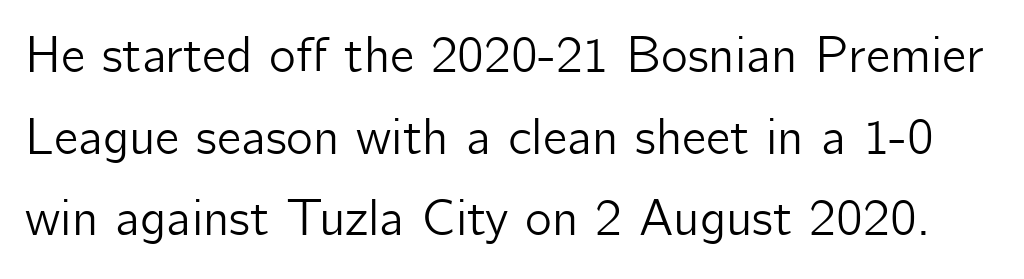
Think of a printed novel: that variable character pitch is what you see here. Nobody touched the tracking dial on this one. The zone under the glyphs is completely vacant. The letters stand upright; this is a roman face.
